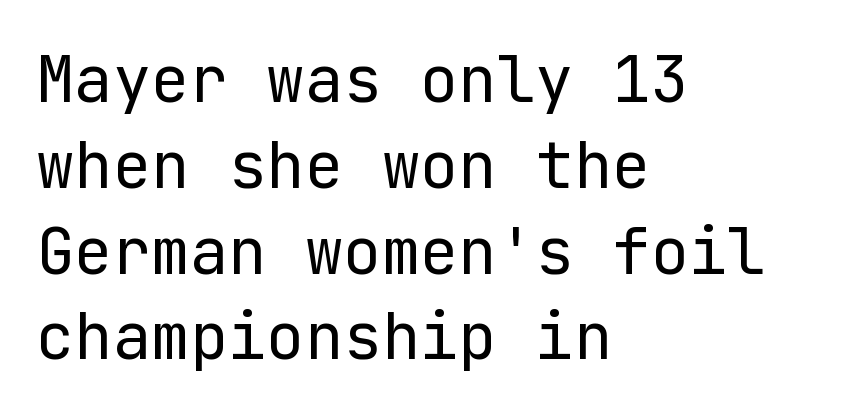
The image shows 64 px regular-weight sans-serif type, upright; set left-aligned, normal line spacing (1.34x), normal letter spacing, not underlined; low stroke contrast and a medium x-height.
